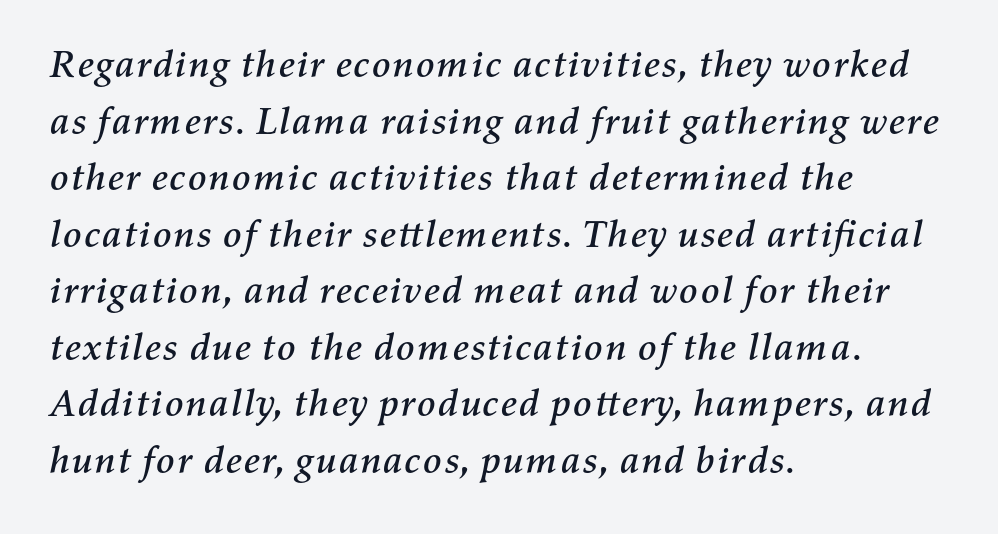
{"italic": "yes", "lean": "right", "slant_degrees": 11, "width": "normal", "stroke_contrast": "medium", "x_height": "medium", "monospaced": "no", "underline": "no", "align": "left", "line_spacing": "normal", "line_spacing_ratio": 1.45, "letter_spacing": "normal", "letter_spacing_em": 0.0, "glyph_px": 39}
